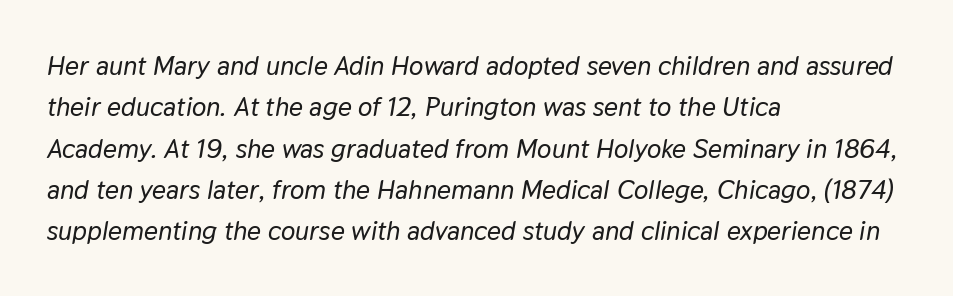
The rendering anchors every line to the left-hand side. Students, note that the glyphs here touch the page at normal intervals. The space between consecutive lines is moderate. Clear beneath every line of the passage. The face used here has a pronounced slope to its letters.
